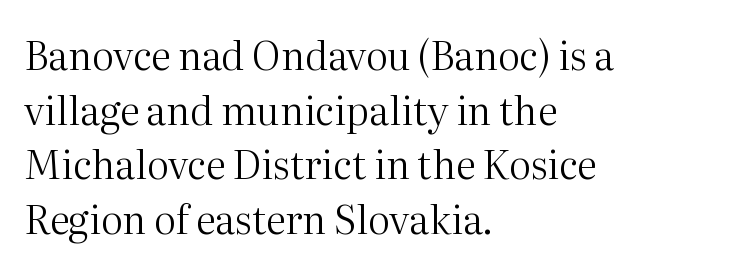
Glance below the letters and you will spot only blank space. Vertical strokes here are truly vertical. If you measured baseline to baseline, you'd find a middling distance. Short note: letters normally spaced.
